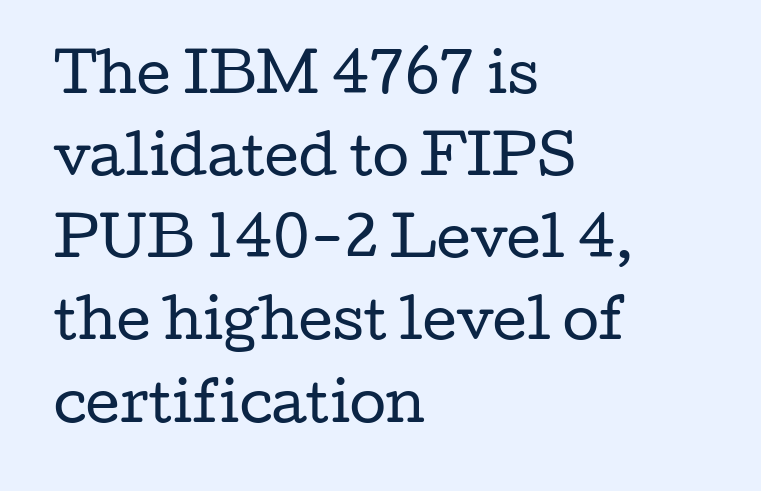
Q: Is the text bold? A: No.
Q: Is the text italic (slanted)? A: No, it is upright.
Q: Is the typeface a serif or a sans-serif typeface? A: Serif.
Q: Is the text underlined? A: No.
Q: How is the paragraph aligned? A: Left-aligned.
Q: Is the spacing between letters normal or unusually wide? A: Normal.
Q: Is the spacing between lines tight, normal or loose? A: Normal.
Q: Width (condensed, normal, or wide)? A: Wide.
Q: Stroke contrast? A: Low.
Q: x-height? A: Medium.
Q: Monospaced? A: No.
